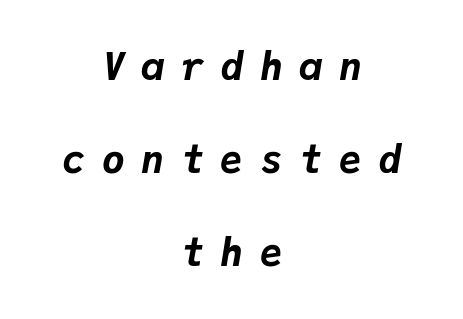
Observe the lean: these are italic letterforms. The font is running at its bold setting. The rendering uses typewriter-style spacing with identical character cells. Underline: absent. This sample is center-justified, so both line endings float freely.
